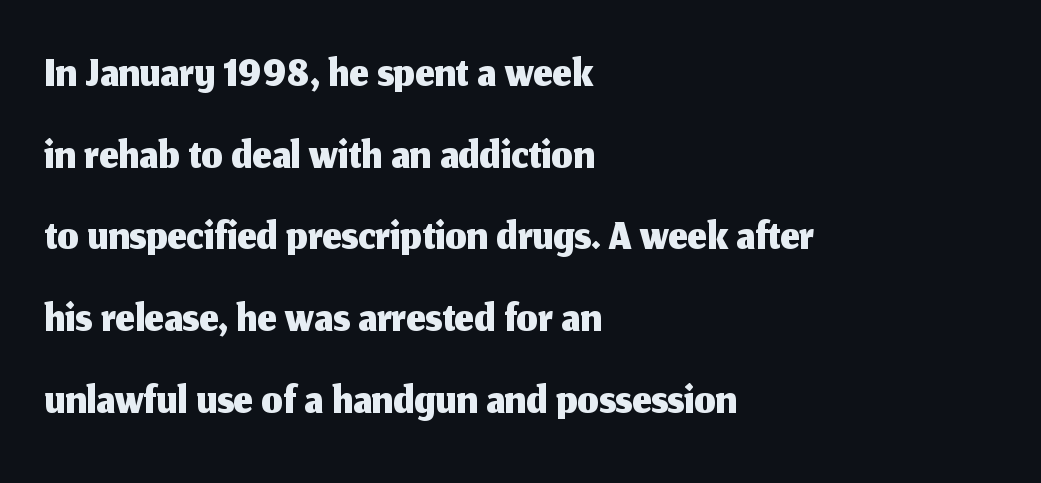
The image shows 67 px sans-serif type, upright; set left-aligned, line spacing 1.22x, normal letter spacing, not underlined; medium stroke contrast and a medium x-height.
